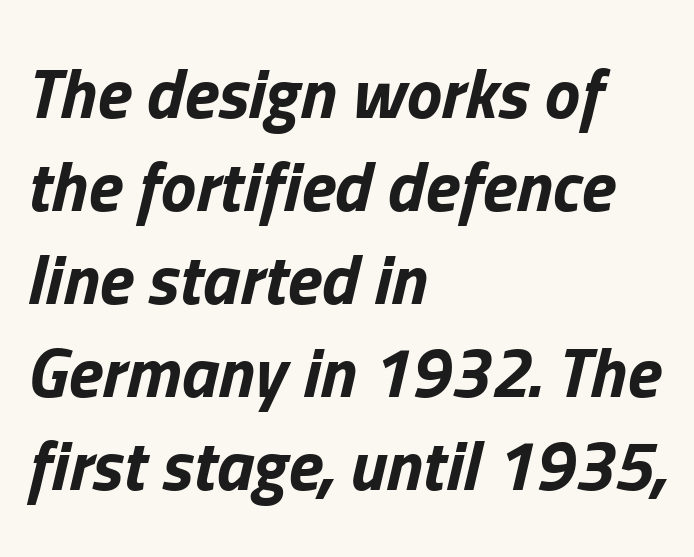
When letters slant like this, we call the style italic. There is no visible air inserted between adjacent glyphs. The space between consecutive lines is moderate. The passage shown is typed in a proportional face where columns would drift.
